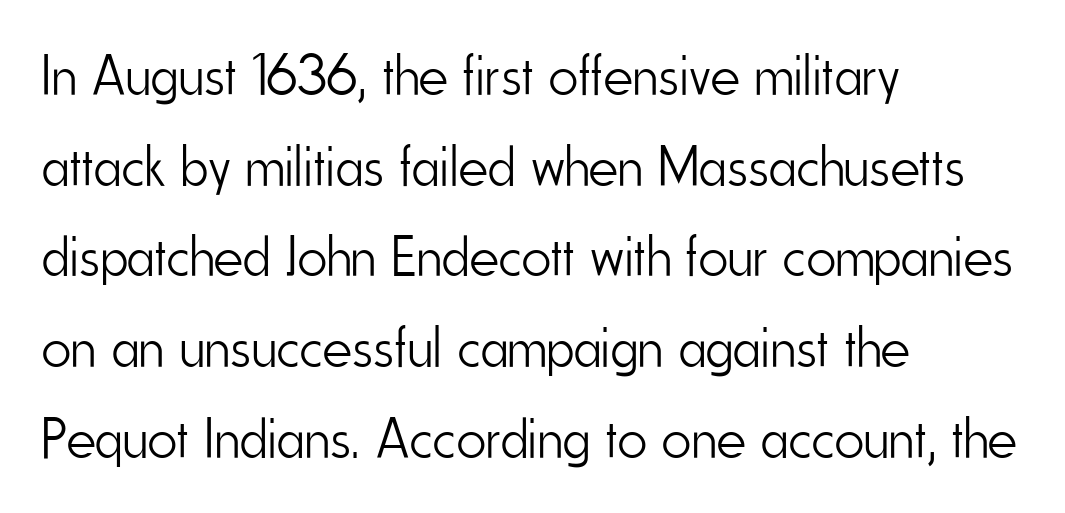
The type family on display is of the sans-serif kind. Looks like regular typesetting: each glyph gets only the width it needs. The line texture is even and compact thanks to regular tracking. Type without underlining.
